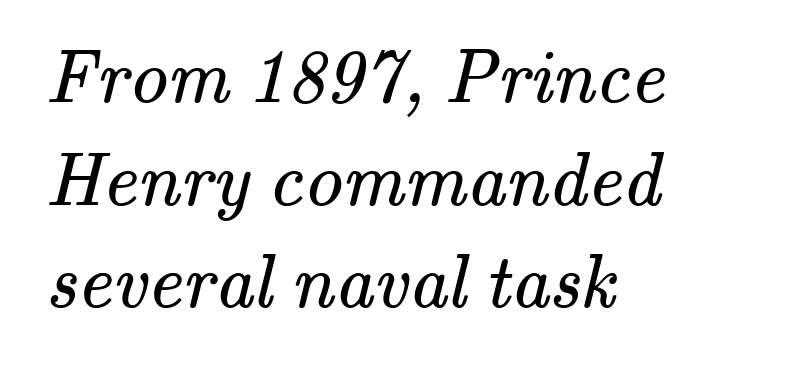
A typesetter would call this leading conventional body-copy spacing. Letter spacing: default. Each letter keeps its own natural width here, so spacing adapts to shape. The string is rendered with underlining switched off. What kind of face is this? One with serifs.
